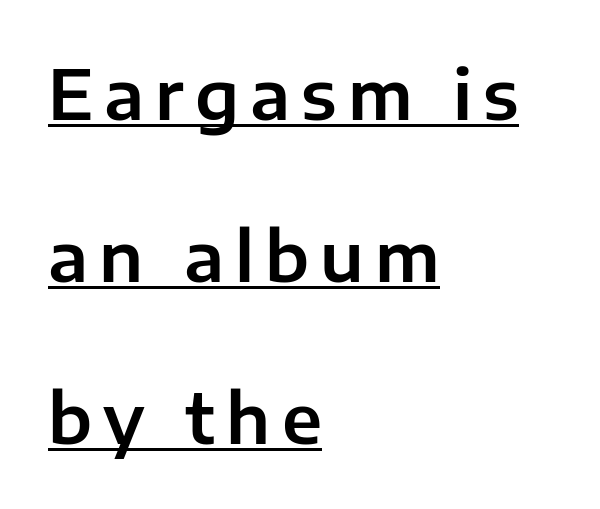
Q: Is the text italic (slanted)? A: No, it is upright.
Q: Is the typeface a serif or a sans-serif typeface? A: Sans-serif.
Q: Is the text underlined? A: Yes.
Q: How is the paragraph aligned? A: Left-aligned.
Q: Is the spacing between lines tight, normal or loose? A: Loose.
Q: Width (condensed, normal, or wide)? A: Normal.
Q: Stroke contrast? A: Low.
Q: x-height? A: Medium.
Q: Monospaced? A: No.
